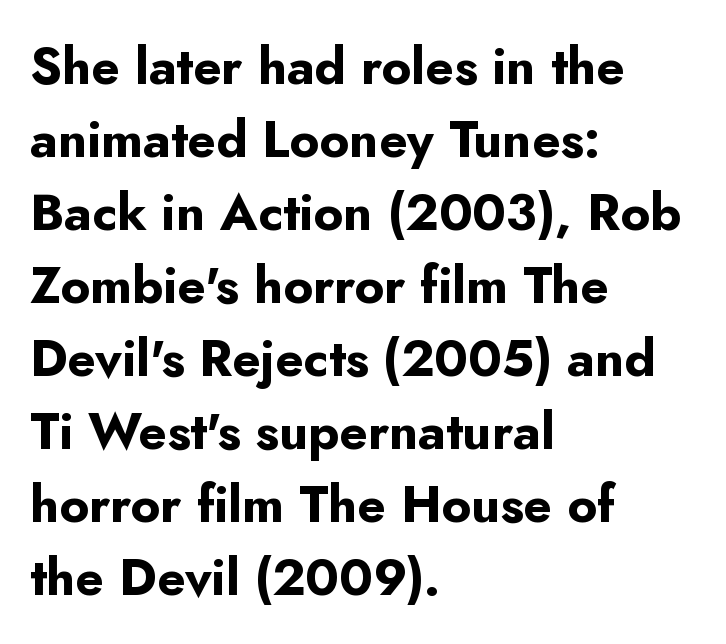
Here the designer chose a conventional face with non-uniform glyph widths. Caption: multi-line text, flush left, ragged right. Rule under the text: the space is simply empty. No extra tracking has been applied to these lines. Heft: maximum for text — a bold.
